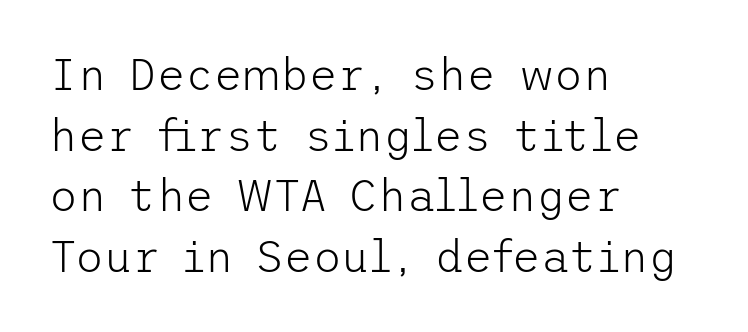
The image shows 44 px light sans-serif type, upright; set left-aligned, normal line spacing (1.38x), normal letter spacing, not underlined; low stroke contrast and a medium x-height.
